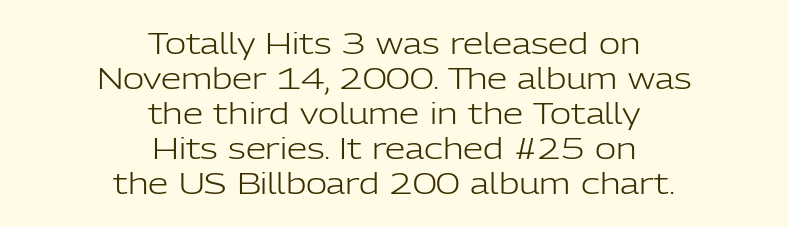
The image shows 29 px light sans-serif type, upright; set centered, line spacing 1.21x, normal letter spacing, not underlined; low stroke contrast and a medium x-height.
